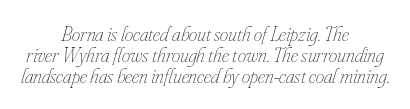
The image shows 21 px text type, italic (leaning right); set centered, tight line spacing (0.99x), normal letter spacing, not underlined.
